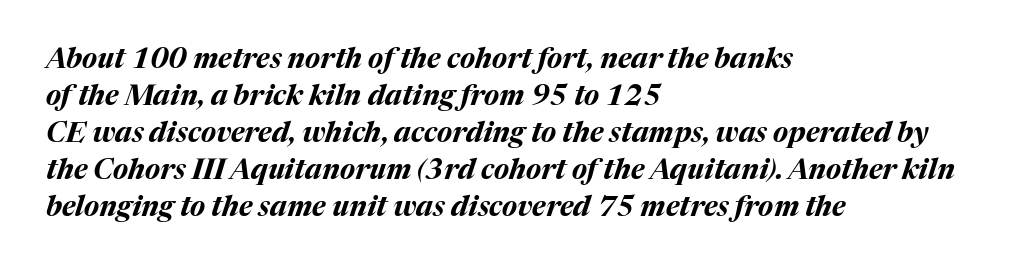
{"italic": "yes", "lean": "right", "slant_degrees": 17, "bold": "yes", "weight": "bold", "width": "normal", "stroke_contrast": "medium", "x_height": "medium", "monospaced": "no", "underline": "no", "align": "left", "line_spacing": "normal", "line_spacing_ratio": 1.32, "letter_spacing": "normal", "letter_spacing_em": 0.0, "glyph_px": 28}
